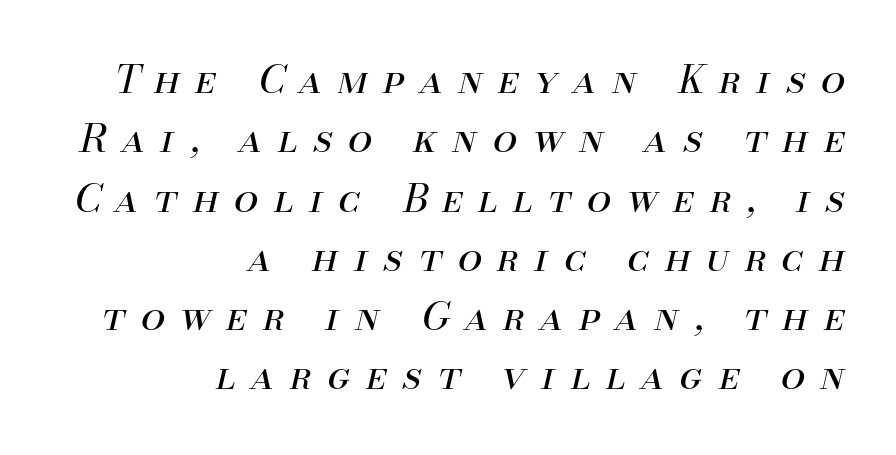
Loose tracking; the words dissolve into strings of separated letters. No letter is thick-stroked: the sample isn't bold. Vertical spacing — default. Does the copy run flush right? Yes — the right margin is perfectly even. Underline: absent. A typesetter would call this proportional, since set widths differ per character.
